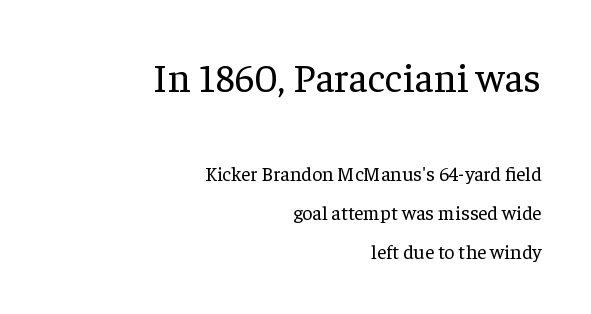
The image shows 40 px regular-weight serif type, upright; set right-aligned, loose line spacing (1.95x), normal letter spacing, not underlined; the first (top) block is 2.0x larger; low stroke contrast and a medium x-height.
